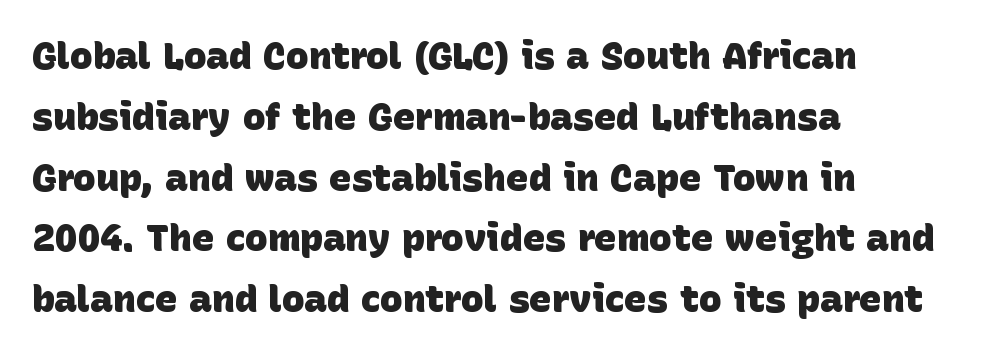
Q: Is the text bold? A: Yes.
Q: Is the typeface a serif or a sans-serif typeface? A: Sans-serif.
Q: Is the text underlined? A: No.
Q: How is the paragraph aligned? A: Left-aligned.
Q: Is the spacing between letters normal or unusually wide? A: Normal.
Q: Is the spacing between lines tight, normal or loose? A: Normal.
Q: Width (condensed, normal, or wide)? A: Normal.
Q: Stroke contrast? A: Low.
Q: x-height? A: Large.
Q: Monospaced? A: No.
